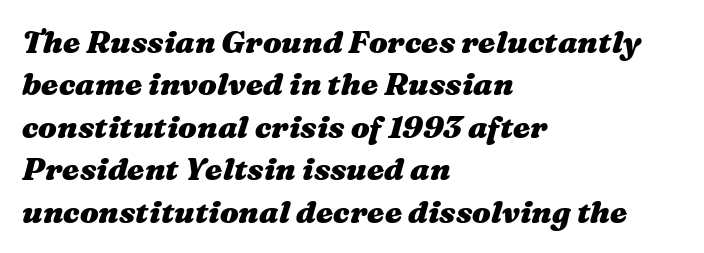
The space directly below the letters is spotless. Regarding leading, the lines here are spaced in the standard way. Does the lettering tilt? It does — this is italic. Notice how the passage keeps a crisp vertical edge on the left only. Typesetter's note: full bold, strokes at maximum text heaviness. Do the characters align in a grid? No, the font is proportional.
